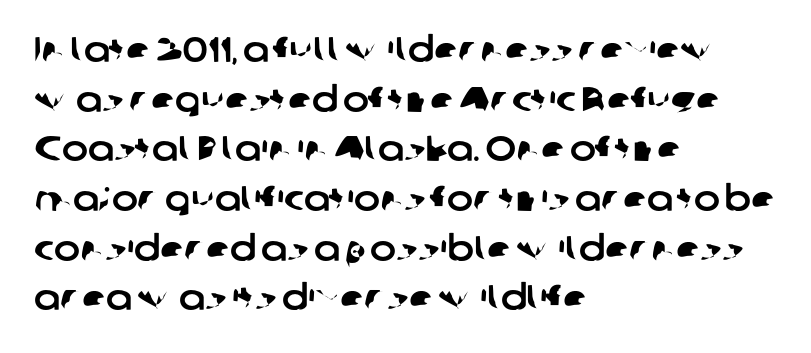
Q: Is the typeface a serif or a sans-serif typeface? A: Sans-serif.
Q: Is the text underlined? A: No.
Q: How is the paragraph aligned? A: Left-aligned.
Q: Is the spacing between letters normal or unusually wide? A: Normal.
Q: Is the spacing between lines tight, normal or loose? A: Normal.
Q: Width (condensed, normal, or wide)? A: Normal.
Q: Stroke contrast? A: Low.
Q: x-height? A: Medium.
Q: Monospaced? A: No.
